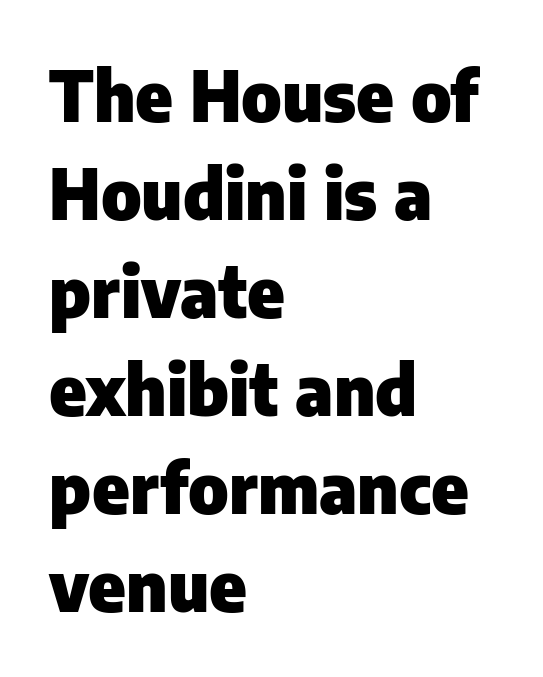
Regarding serifs, this sample does without them. Weight check: bold — yes, fully. The leading is moderate, giving the passage an even texture. You can tell it's not italic because the verticals are truly vertical.
